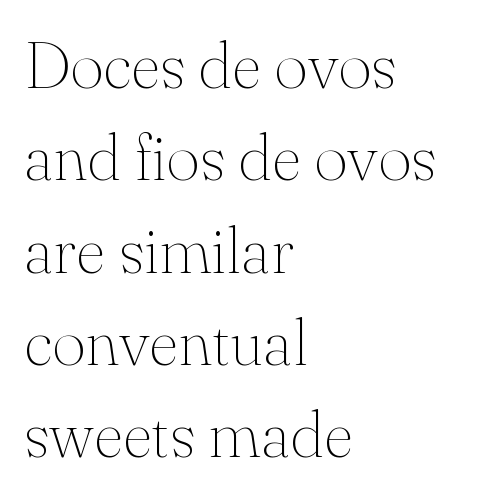
The face used here is seriffed, in the tradition of book romans. Rendered with straight, roman letterforms. Weight: regular or lighter. Standard letterfit; no display-style spreading of the glyphs.
